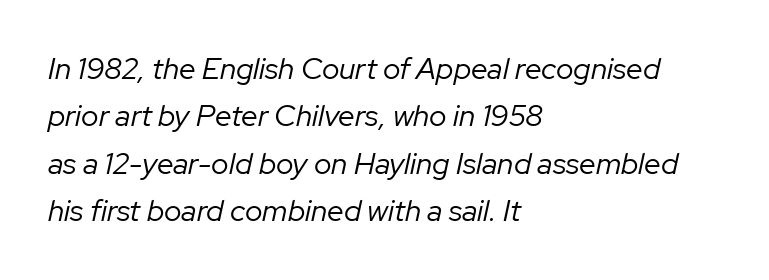
Horizontal alignment here is leftward, the default for most running prose. No word sits above an underline. The line texture is even and compact thanks to regular tracking. The whole block is typeset with a tilt. The strokes carry an ordinary text weight at most. Here the designer chose a conventional face with non-uniform glyph widths.
